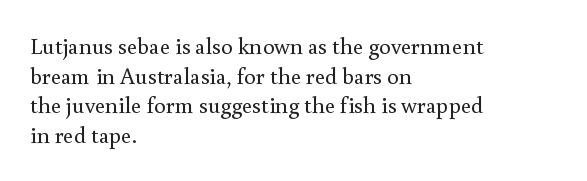
The image shows 23 px text type, upright; set left-aligned, normal line spacing (1.29x), normal letter spacing, not underlined.
